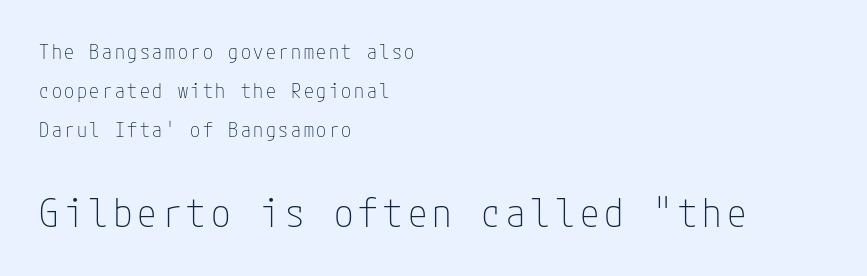
The image shows 39 px thin, condensed sans-serif type, upright; set left-aligned, loose line spacing (1.96x), not underlined; the second (bottom) block is 1.95x larger; low stroke contrast and a medium x-height.
